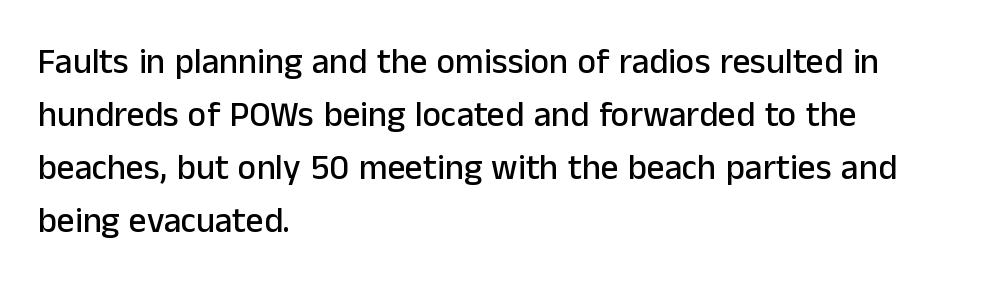
Q: Is the text italic (slanted)? A: No, it is upright.
Q: Is the typeface a serif or a sans-serif typeface? A: Sans-serif.
Q: Is the text underlined? A: No.
Q: How is the paragraph aligned? A: Left-aligned.
Q: Is the spacing between letters normal or unusually wide? A: Normal.
Q: Is the spacing between lines tight, normal or loose? A: Normal.
Q: Width (condensed, normal, or wide)? A: Normal.
Q: Stroke contrast? A: Low.
Q: x-height? A: Medium.
Q: Monospaced? A: No.
